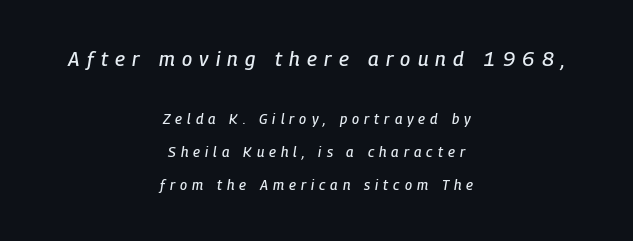
{"italic": "yes", "lean": "right", "slant_degrees": 9, "underline": "no", "align": "center", "line_spacing": "loose", "line_spacing_ratio": 2.38, "letter_spacing": "wide", "letter_spacing_em": 0.36, "larger_block": "first", "size_ratio": 1.43, "glyph_px": 20}
